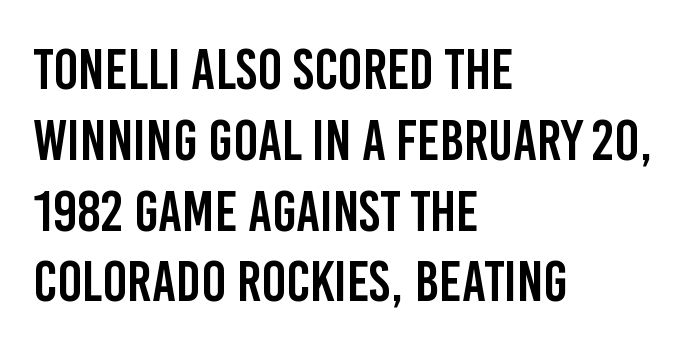
The image shows 58 px condensed sans-serif type, upright; set left-aligned, line spacing 1.22x, normal letter spacing, not underlined; low stroke contrast and a large x-height.
